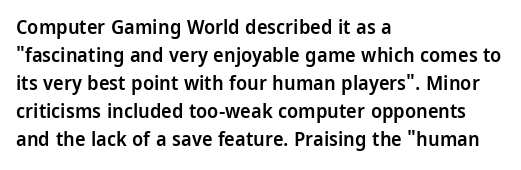
{"italic": "no", "bold": "semi", "underline": "no", "align": "left", "line_spacing": "normal", "line_spacing_ratio": 1.4, "letter_spacing": "normal", "letter_spacing_em": 0.0, "glyph_px": 20}
